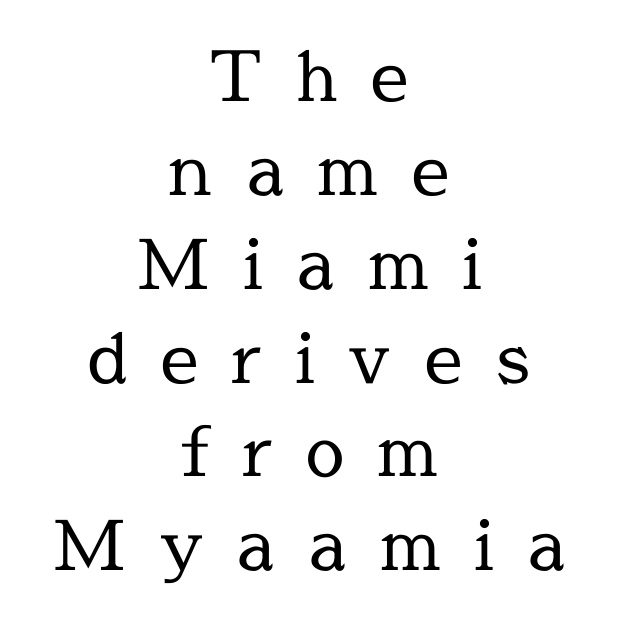
Q: Is the text bold? A: No.
Q: Is the text italic (slanted)? A: No, it is upright.
Q: Is the typeface a serif or a sans-serif typeface? A: Serif.
Q: Is the text underlined? A: No.
Q: How is the paragraph aligned? A: Centered.
Q: Is the spacing between letters normal or unusually wide? A: Unusually wide.
Q: Is the spacing between lines tight, normal or loose? A: Normal.
Q: Width (condensed, normal, or wide)? A: Normal.
Q: x-height? A: Medium.
Q: Monospaced? A: No.
